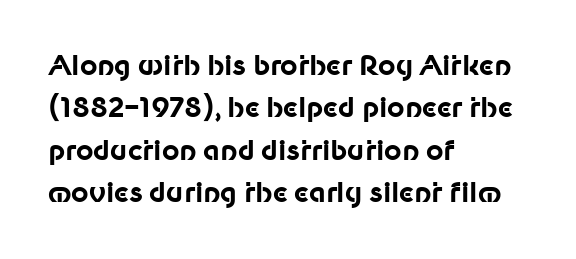
The axis of the letterforms is exactly vertical. The passage is arranged the way most books set body copy — flush left. Beneath every word, the page is bare. Summary of weight: heavy, a full bold. In terms of leading, this rendering sits right in the middle.
